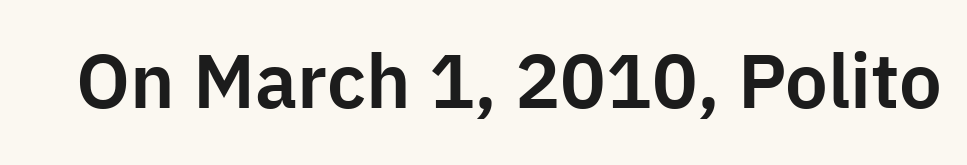
The image shows 76 px sans-serif type, upright; set normal letter spacing, not underlined; low stroke contrast and a medium x-height.
